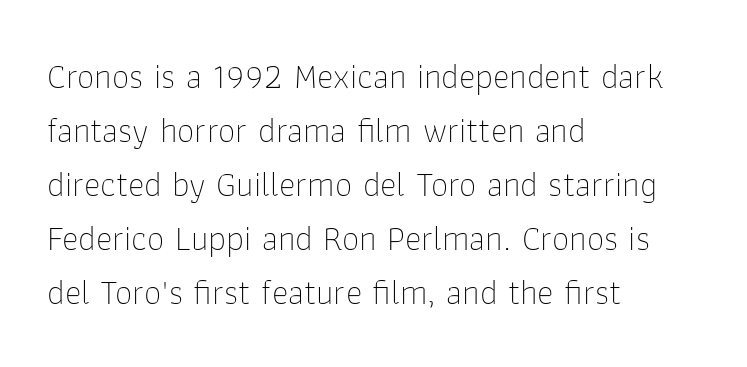
The image shows 35 px thin sans-serif type, upright; set left-aligned, normal line spacing (1.54x), normal letter spacing, not underlined; low stroke contrast and a medium x-height.
